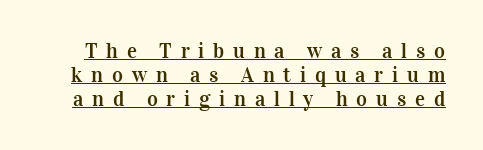
Q: Is the text italic (slanted)? A: No, it is upright.
Q: Is the text underlined? A: Yes.
Q: Is the spacing between letters normal or unusually wide? A: Unusually wide.
Q: Is the spacing between lines tight, normal or loose? A: Tight.
